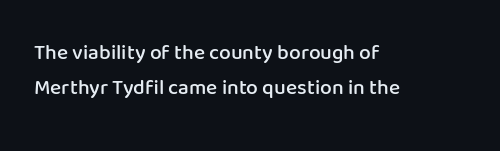
Is there any slant? The stems are plumb. Typesetter's note: demi weight, one step under bold. Does extra space separate the letters? No, they use regular spacing. Each row of text sits above clean, open space. Notice how descenders clear the ascenders below comfortably — that's standard leading. The typesetter chose a ragged-right arrangement here.
